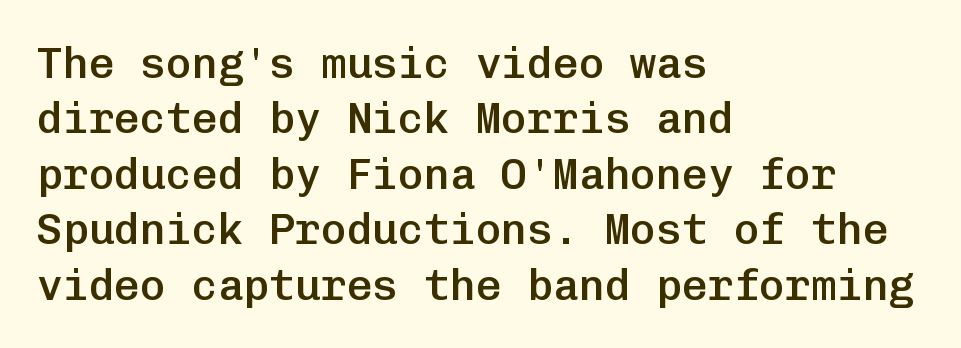
Q: Is the text bold? A: Semi-bold.
Q: Is the text italic (slanted)? A: No, it is upright.
Q: Is the typeface a serif or a sans-serif typeface? A: Sans-serif.
Q: Is the text underlined? A: No.
Q: How is the paragraph aligned? A: Left-aligned.
Q: Is the spacing between letters normal or unusually wide? A: Normal.
Q: Is the spacing between lines tight, normal or loose? A: Normal.
Q: Width (condensed, normal, or wide)? A: Normal.
Q: Stroke contrast? A: Low.
Q: x-height? A: Medium.
Q: Monospaced? A: Yes.
